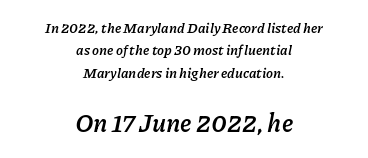
{"italic": "yes", "lean": "right", "slant_degrees": 11, "bold": "yes", "underline": "no", "align": "center", "line_spacing": "normal", "line_spacing_ratio": 1.6, "letter_spacing": "normal", "letter_spacing_em": 0.0, "larger_block": "second", "size_ratio": 1.79, "glyph_px": 25}
